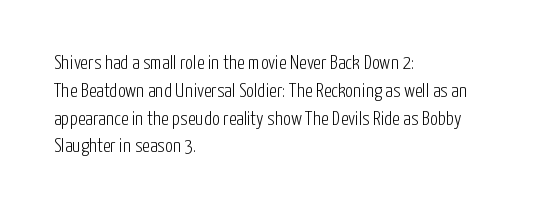
Nothing heavy about these letters — not bold at all. Compared with a centered layout, this one pins lines to the left instead. Spacing between characters is what you'd get straight out of the box. Posture: vertical. Anything drawn beneath the words? Only blank space.
